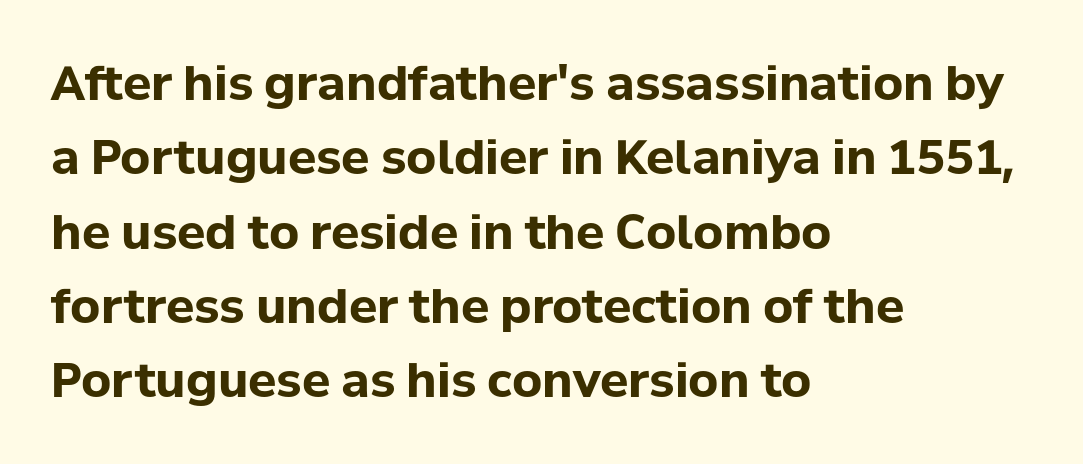
Letter spacing: default. This rendering features lettering with no underline. The lettering holds an erect, upright posture throughout. The designer left line spacing at the default.
